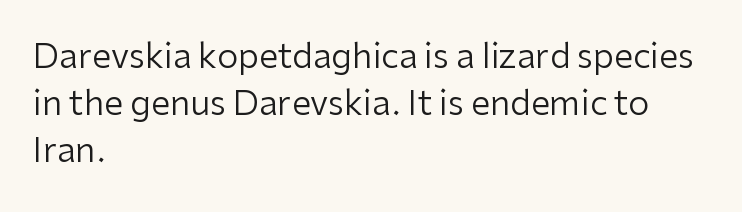
The image shows 34 px regular-weight sans-serif type, upright; set left-aligned, normal line spacing (1.38x), normal letter spacing, not underlined; low stroke contrast and a medium x-height.
